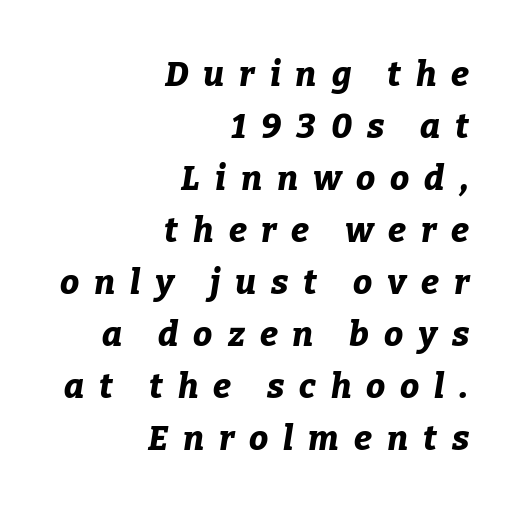
Q: Is the text bold? A: Yes.
Q: Is the text italic (slanted)? A: Yes, it leans right by about 9 degrees.
Q: Is the text underlined? A: No.
Q: How is the paragraph aligned? A: Right-aligned.
Q: Is the spacing between letters normal or unusually wide? A: Unusually wide.
Q: Is the spacing between lines tight, normal or loose? A: Normal.
Q: Width (condensed, normal, or wide)? A: Normal.
Q: Stroke contrast? A: Low.
Q: x-height? A: Medium.
Q: Monospaced? A: No.
